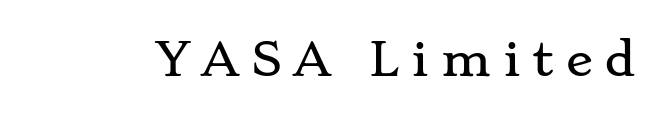
A clean baseline with only descenders dipping below it. This sample has the flowing, uneven cadence of proportional lettering. There is plenty of visible air inserted between adjacent glyphs. Examine the stroke ends and you'll spot serifs. A roman cut, with each character standing at attention.
